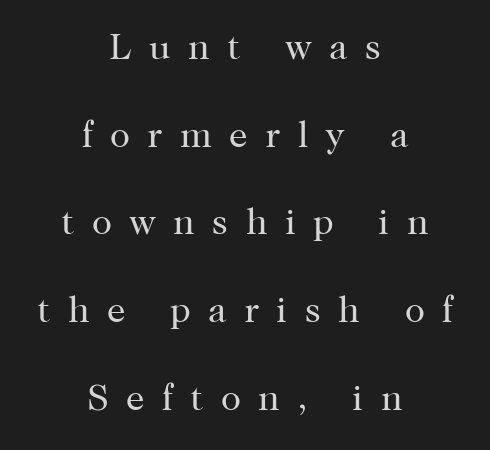
The image shows 37 px regular-weight serif type, upright; set centered, loose line spacing (2.37x), unusually wide letter spacing (+0.47 em), not underlined; high stroke contrast and a medium x-height.
